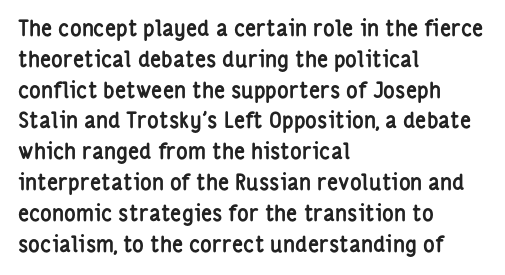
Q: Is the text bold? A: Yes.
Q: Is the text italic (slanted)? A: No, it is upright.
Q: Is the text underlined? A: No.
Q: How is the paragraph aligned? A: Left-aligned.
Q: Is the spacing between letters normal or unusually wide? A: Normal.
Q: Is the spacing between lines tight, normal or loose? A: Normal.
